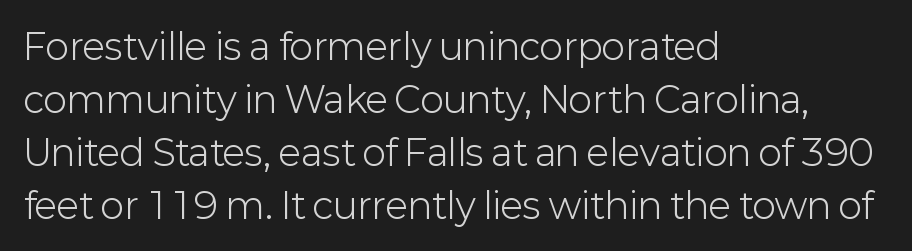
Q: Is the text bold? A: No.
Q: Is the text italic (slanted)? A: No, it is upright.
Q: Is the typeface a serif or a sans-serif typeface? A: Sans-serif.
Q: Is the text underlined? A: No.
Q: How is the paragraph aligned? A: Left-aligned.
Q: Is the spacing between letters normal or unusually wide? A: Normal.
Q: Is the spacing between lines tight, normal or loose? A: Normal.
Q: Width (condensed, normal, or wide)? A: Normal.
Q: Stroke contrast? A: Low.
Q: x-height? A: Medium.
Q: Monospaced? A: No.
